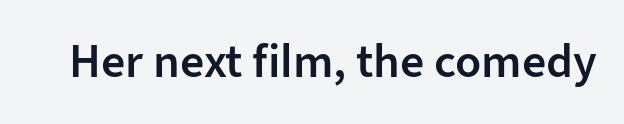
Q: Is the text bold? A: Semi-bold.
Q: Is the text italic (slanted)? A: No, it is upright.
Q: Is the typeface a serif or a sans-serif typeface? A: Sans-serif.
Q: Is the text underlined? A: No.
Q: Is the spacing between letters normal or unusually wide? A: Normal.
Q: Width (condensed, normal, or wide)? A: Normal.
Q: Stroke contrast? A: Low.
Q: x-height? A: Medium.
Q: Monospaced? A: No.
